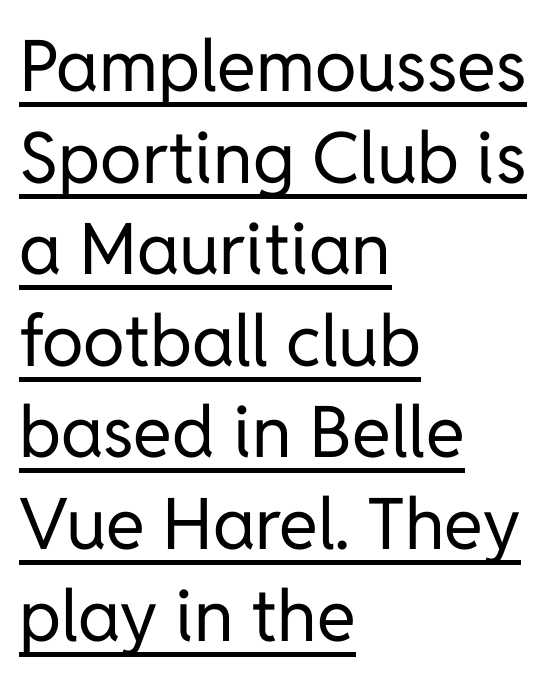
The image shows 71 px regular-weight sans-serif type, upright; set left-aligned, normal line spacing (1.29x), normal letter spacing, underlined; low stroke contrast and a medium x-height.
